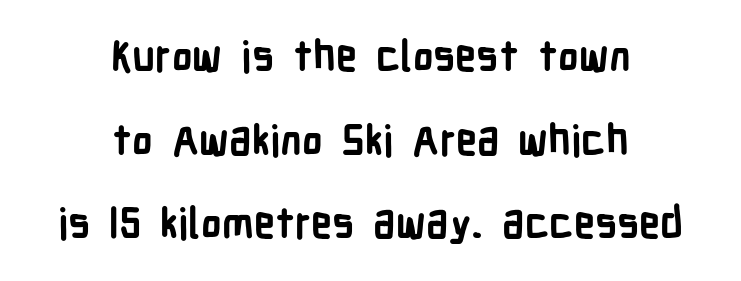
{"serif": "no", "italic": "no", "bold": "yes", "weight": "semibold", "width": "condensed", "stroke_contrast": "low", "x_height": "medium", "monospaced": "no", "underline": "no", "align": "center", "line_spacing": "loose", "line_spacing_ratio": 1.99, "letter_spacing": "normal", "letter_spacing_em": 0.0, "glyph_px": 42}
